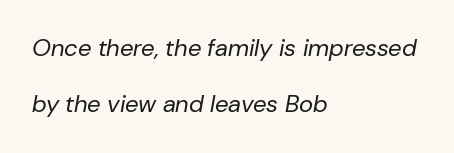
The image shows 24 px text type, italic (leaning right); set left-aligned, loose line spacing (2.34x), normal letter spacing, not underlined.
